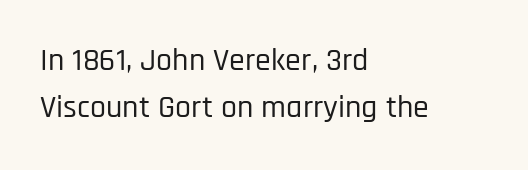
The image shows 32 px condensed sans-serif type, upright; set left-aligned, normal line spacing (1.48x), normal letter spacing, not underlined; low stroke contrast and a large x-height.
